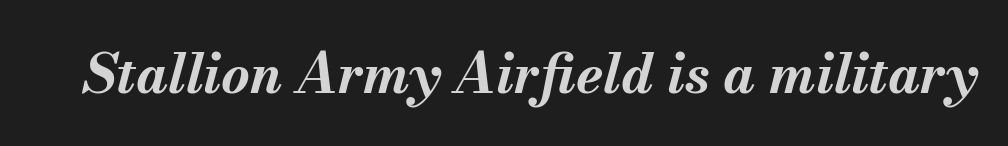
Q: Is the text bold? A: Yes.
Q: Is the text italic (slanted)? A: Yes, it leans right by about 13 degrees.
Q: Is the text underlined? A: No.
Q: Is the spacing between letters normal or unusually wide? A: Normal.
Q: Width (condensed, normal, or wide)? A: Normal.
Q: Stroke contrast? A: Medium.
Q: x-height? A: Small.
Q: Monospaced? A: No.
